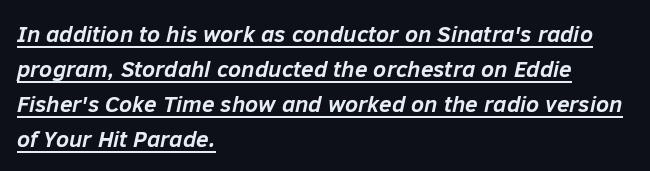
The image shows 23 px bold type, italic (leaning right); set left-aligned, normal line spacing (1.52x), normal letter spacing, underlined.
